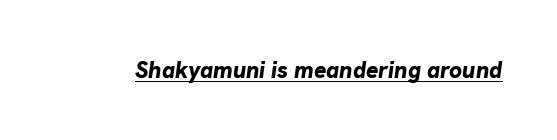
The image shows 23 px bold type, italic (leaning right); set normal letter spacing, underlined.
